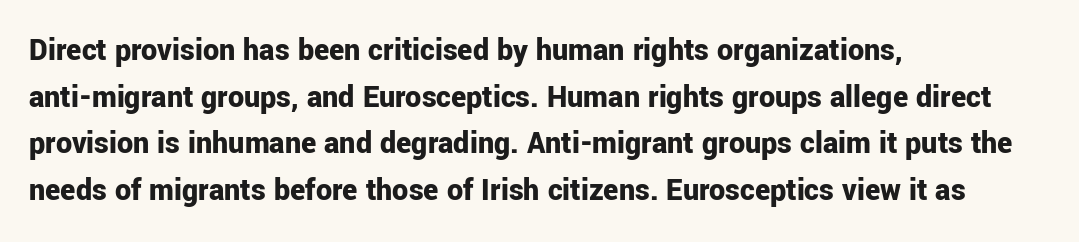
The image shows 32 px bold sans-serif type, upright; set left-aligned, normal line spacing (1.46x), normal letter spacing, not underlined; low stroke contrast and a medium x-height.
